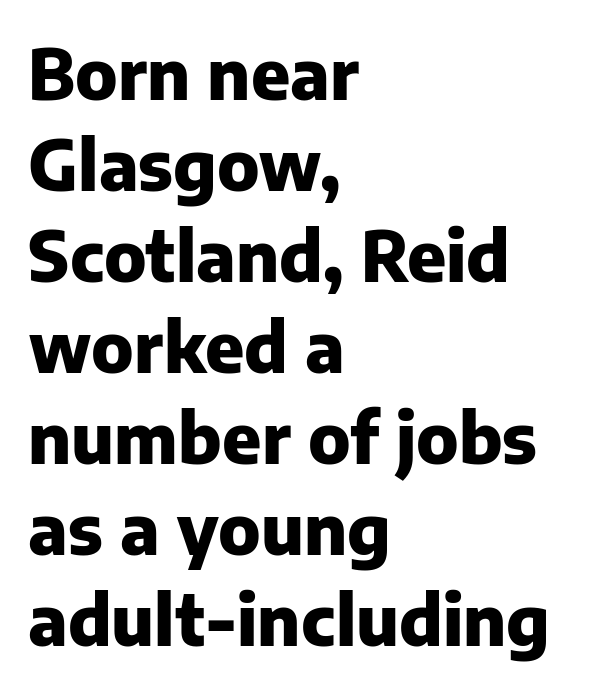
Q: Is the text bold? A: Yes.
Q: Is the text italic (slanted)? A: No, it is upright.
Q: Is the typeface a serif or a sans-serif typeface? A: Sans-serif.
Q: Is the text underlined? A: No.
Q: How is the paragraph aligned? A: Left-aligned.
Q: Is the spacing between letters normal or unusually wide? A: Normal.
Q: Is the spacing between lines tight, normal or loose? A: Normal.
Q: Width (condensed, normal, or wide)? A: Normal.
Q: Stroke contrast? A: Low.
Q: x-height? A: Medium.
Q: Monospaced? A: No.
